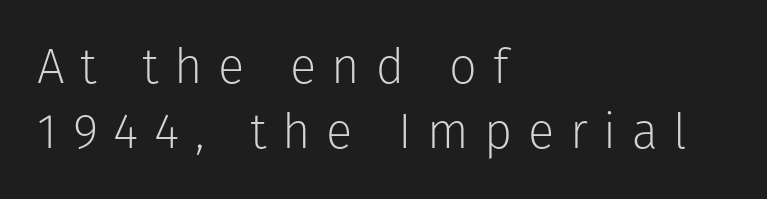
Q: Is the text bold? A: No.
Q: Is the text italic (slanted)? A: No, it is upright.
Q: Is the typeface a serif or a sans-serif typeface? A: Sans-serif.
Q: Is the text underlined? A: No.
Q: How is the paragraph aligned? A: Left-aligned.
Q: Is the spacing between letters normal or unusually wide? A: Unusually wide.
Q: Is the spacing between lines tight, normal or loose? A: Normal.
Q: Width (condensed, normal, or wide)? A: Normal.
Q: Stroke contrast? A: Low.
Q: x-height? A: Medium.
Q: Monospaced? A: No.
